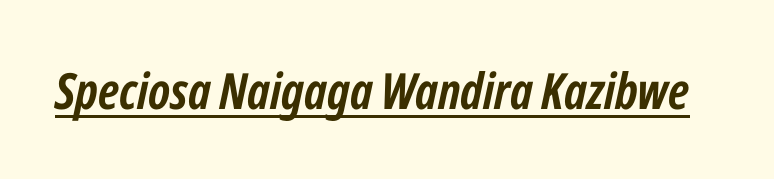
Q: Is the text bold? A: Yes.
Q: Is the text italic (slanted)? A: Yes, it leans right by about 12 degrees.
Q: Is the text underlined? A: Yes.
Q: Is the spacing between letters normal or unusually wide? A: Normal.
Q: Width (condensed, normal, or wide)? A: Condensed.
Q: Stroke contrast? A: Low.
Q: x-height? A: Medium.
Q: Monospaced? A: No.
